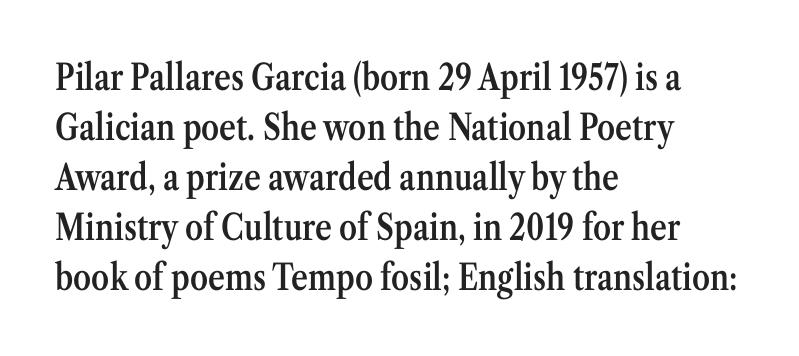
{"serif": "yes", "italic": "no", "bold": "semi", "weight": "semibold", "width": "condensed", "stroke_contrast": "medium", "x_height": "medium", "monospaced": "no", "underline": "no", "align": "left", "line_spacing": "normal", "line_spacing_ratio": 1.39, "letter_spacing": "normal", "letter_spacing_em": 0.0, "glyph_px": 36}
